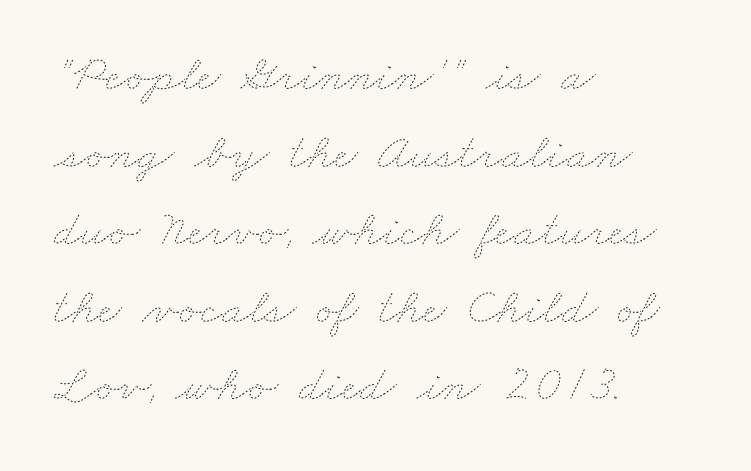
The font sits on the lighter half of the weight spectrum, regular included. Think of a printed novel: that variable character pitch is what you see here. Honestly, there is no underline to notice here at all. Honestly, the letter spacing is just normal — you wouldn't notice it. Visually the block forms a straight wall on the left and a jagged coastline on the right. The vertical gap from one line to the next is medium.
